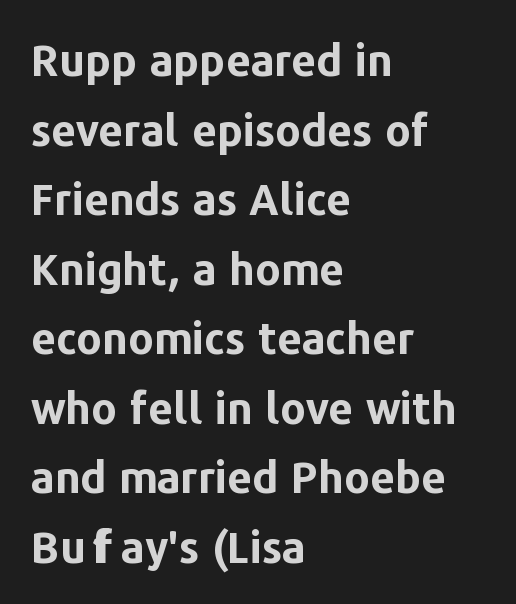
The image shows 44 px bold sans-serif type, upright; set left-aligned, normal line spacing (1.58x), normal letter spacing, not underlined; low stroke contrast and a medium x-height.
